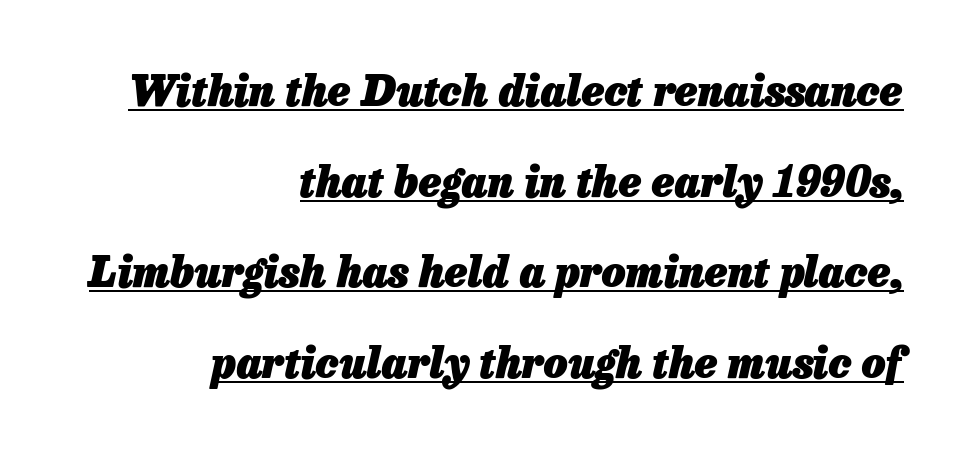
The image shows 42 px heavy type, italic (leaning right); set right-aligned, loose line spacing (2.16x), normal letter spacing, underlined; low stroke contrast and a medium x-height.
